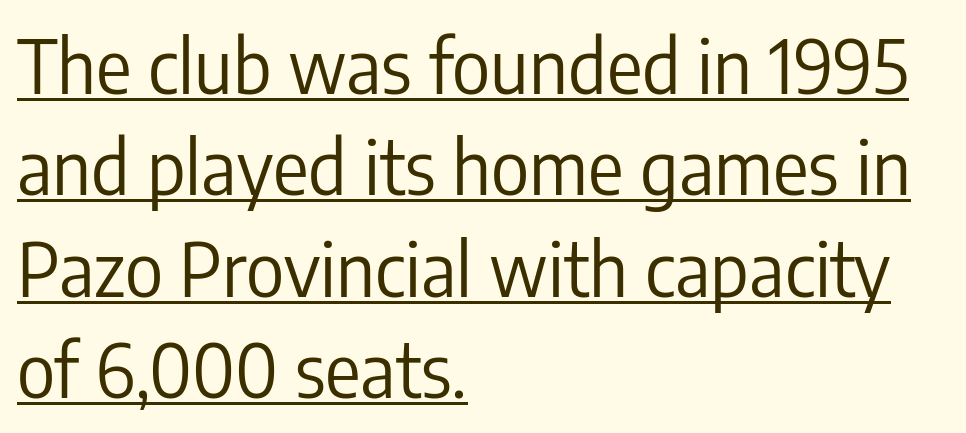
The image shows 74 px regular-weight, condensed sans-serif type, upright; set left-aligned, normal line spacing (1.37x), normal letter spacing, underlined; low stroke contrast and a medium x-height.
